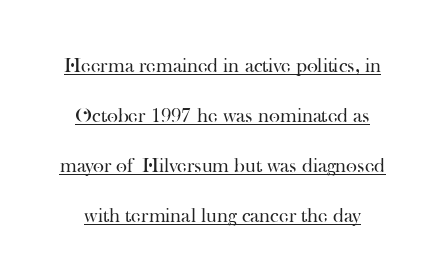
Q: Is the text bold? A: No.
Q: Is the text italic (slanted)? A: No, it is upright.
Q: Is the text underlined? A: Yes.
Q: How is the paragraph aligned? A: Centered.
Q: Is the spacing between letters normal or unusually wide? A: Normal.
Q: Is the spacing between lines tight, normal or loose? A: Loose.
